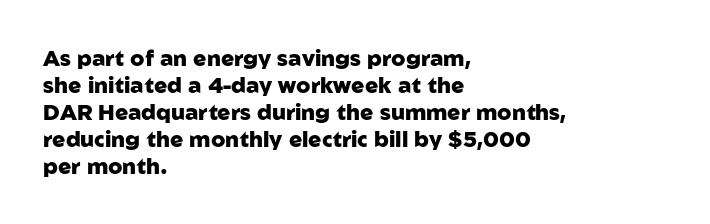
The setting favours the left margin, as ordinary paragraphs usually do. The strip under each line holds only bare page. Every letter is thick-stroked: bold, no question. In terms of posture, this sample is upright. Is the letter spacing exaggerated? No — it looks like the ordinary default.
